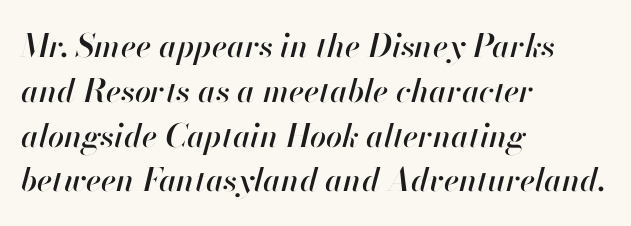
The image shows 32 px text type, italic (leaning right); set left-aligned, normal line spacing (1.4x), normal letter spacing, not underlined; high stroke contrast and a small x-height.
